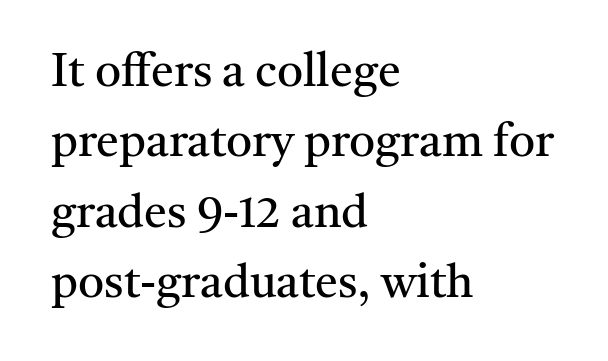
{"serif": "yes", "italic": "no", "bold": "no", "weight": "regular", "width": "normal", "stroke_contrast": "medium", "x_height": "medium", "monospaced": "no", "underline": "no", "align": "left", "line_spacing": "normal", "line_spacing_ratio": 1.53, "letter_spacing": "normal", "letter_spacing_em": 0.0, "glyph_px": 46}
